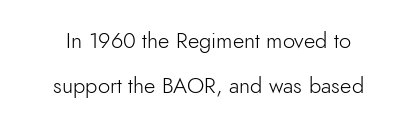
Weight: in the light-to-regular range. Descender tails drop into unmarked territory. Notice the wide empty band between every row — that's loose leading. Nope, not italic — everything's standing straight.
